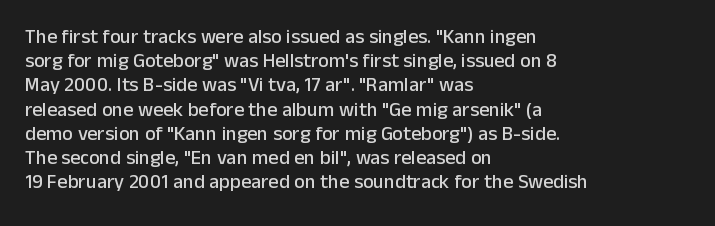
{"italic": "no", "underline": "no", "align": "left", "line_spacing_ratio": 1.21, "letter_spacing": "normal", "letter_spacing_em": 0.0, "glyph_px": 20}
